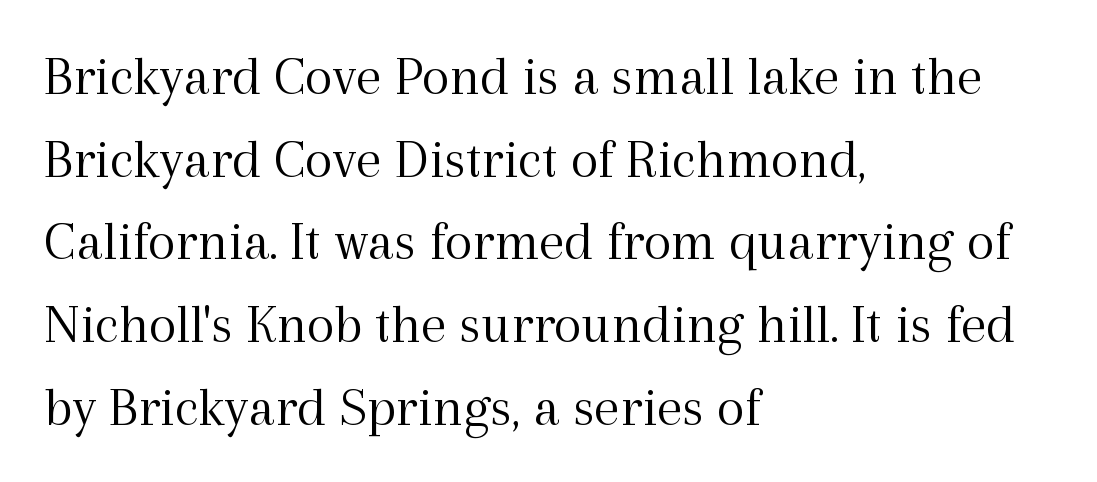
The image shows 57 px light serif type, upright; set left-aligned, normal line spacing (1.45x), normal letter spacing, not underlined; a medium x-height.
